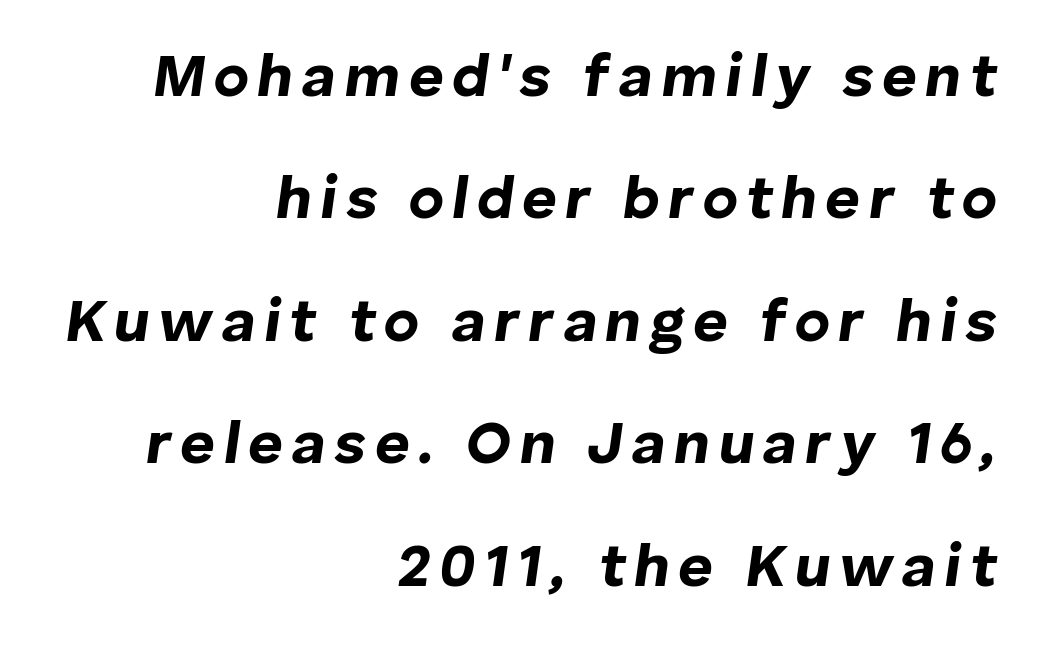
Q: Is the text bold? A: Yes.
Q: Is the text italic (slanted)? A: Yes, it leans right by about 8 degrees.
Q: Is the text underlined? A: No.
Q: How is the paragraph aligned? A: Right-aligned.
Q: Is the spacing between lines tight, normal or loose? A: Loose.
Q: Width (condensed, normal, or wide)? A: Normal.
Q: Stroke contrast? A: Low.
Q: x-height? A: Medium.
Q: Monospaced? A: No.
